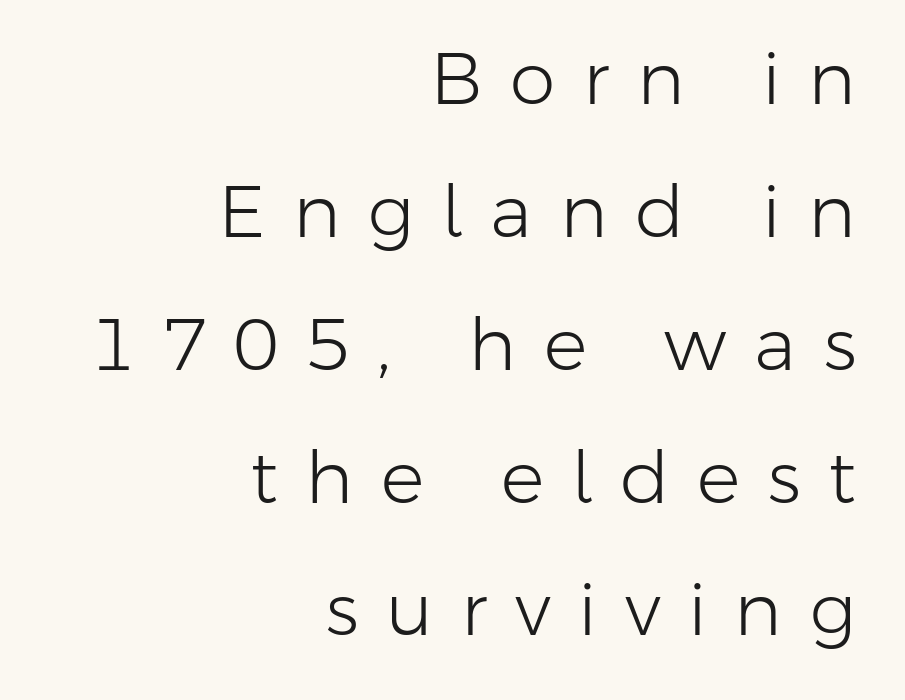
Q: Is the text bold? A: No.
Q: Is the text italic (slanted)? A: No, it is upright.
Q: Is the typeface a serif or a sans-serif typeface? A: Sans-serif.
Q: Is the text underlined? A: No.
Q: How is the paragraph aligned? A: Right-aligned.
Q: Is the spacing between letters normal or unusually wide? A: Unusually wide.
Q: Width (condensed, normal, or wide)? A: Normal.
Q: Stroke contrast? A: Low.
Q: x-height? A: Medium.
Q: Monospaced? A: No.
